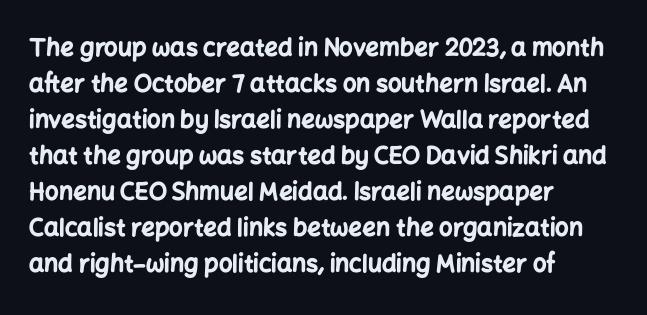
{"italic": "no", "bold": "yes", "underline": "no", "align": "left", "line_spacing": "normal", "line_spacing_ratio": 1.5, "letter_spacing": "normal", "letter_spacing_em": 0.0, "glyph_px": 24}
